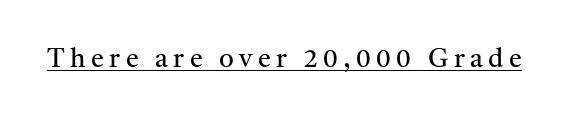
Italic: no, the glyphs are upright roman. Words appear elongated and porous because spacing is wide. The font sits on the lighter half of the weight spectrum, regular included. Underline: present.
